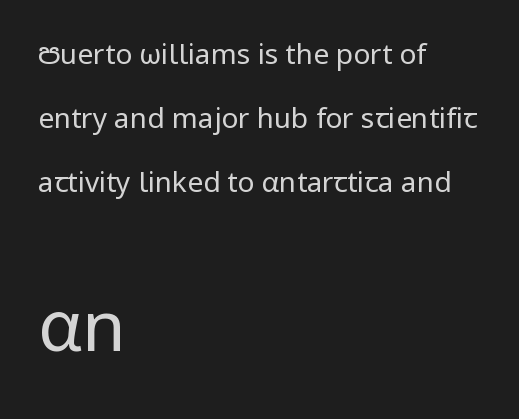
Q: Is the text bold? A: No.
Q: Is the text italic (slanted)? A: No, it is upright.
Q: Is the typeface a serif or a sans-serif typeface? A: Sans-serif.
Q: Is the text underlined? A: No.
Q: How is the paragraph aligned? A: Left-aligned.
Q: Is the spacing between letters normal or unusually wide? A: Normal.
Q: Is the spacing between lines tight, normal or loose? A: Loose.
Q: Which block of text is set in a larger size, the first (top) or the second (bottom)? A: The second (bottom) one.
Q: Width (condensed, normal, or wide)? A: Normal.
Q: Stroke contrast? A: Low.
Q: x-height? A: Medium.
Q: Monospaced? A: No.
